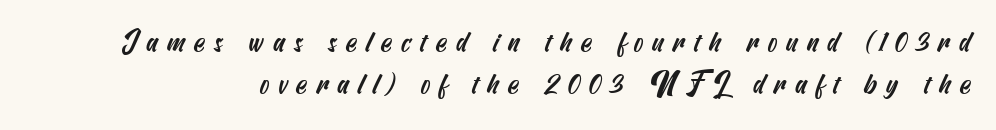
The image shows 29 px condensed sans-serif type; set normal line spacing (1.46x), unusually wide letter spacing (+0.3 em), not underlined; medium stroke contrast and a small x-height.
